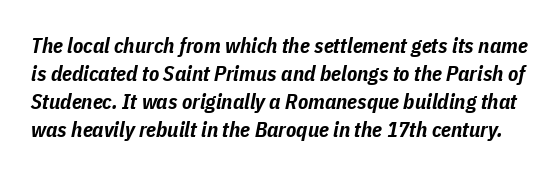
The image shows 21 px bold type, italic (leaning right); set normal line spacing (1.34x), normal letter spacing, not underlined.
